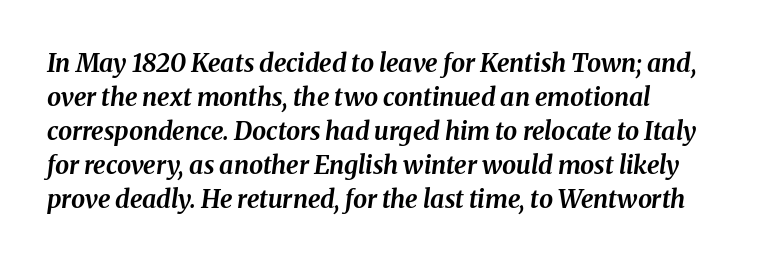
Q: Is the text bold? A: Yes.
Q: Is the text italic (slanted)? A: Yes, it leans right by about 8 degrees.
Q: Is the text underlined? A: No.
Q: How is the paragraph aligned? A: Left-aligned.
Q: Is the spacing between letters normal or unusually wide? A: Normal.
Q: Is the spacing between lines tight, normal or loose? A: Normal.
